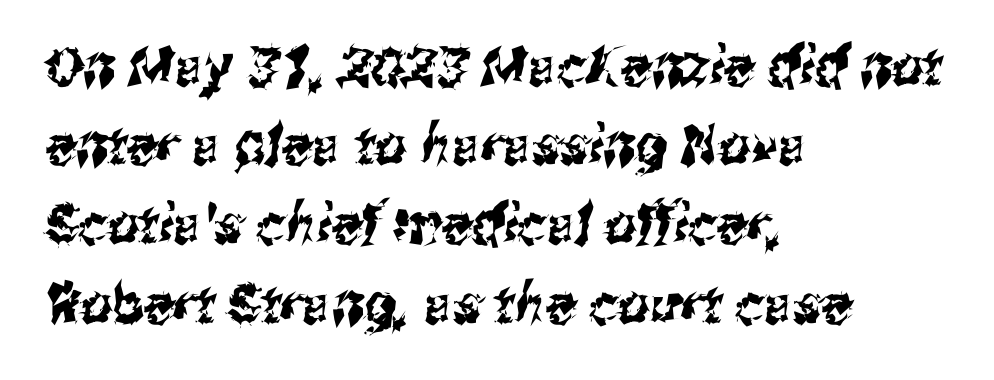
The image shows 55 px condensed sans-serif type; set left-aligned, normal line spacing (1.44x), normal letter spacing, not underlined; medium stroke contrast and a medium x-height.
